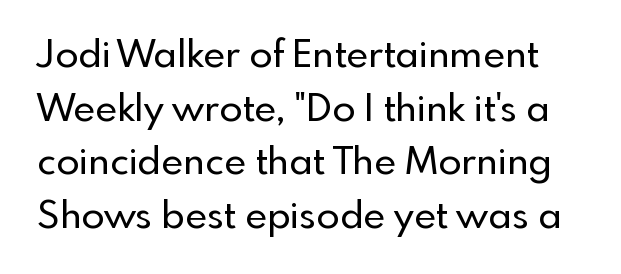
{"serif": "no", "italic": "no", "width": "normal", "x_height": "small", "monospaced": "no", "underline": "no", "line_spacing": "normal", "line_spacing_ratio": 1.41, "letter_spacing": "normal", "letter_spacing_em": 0.0, "glyph_px": 38}
